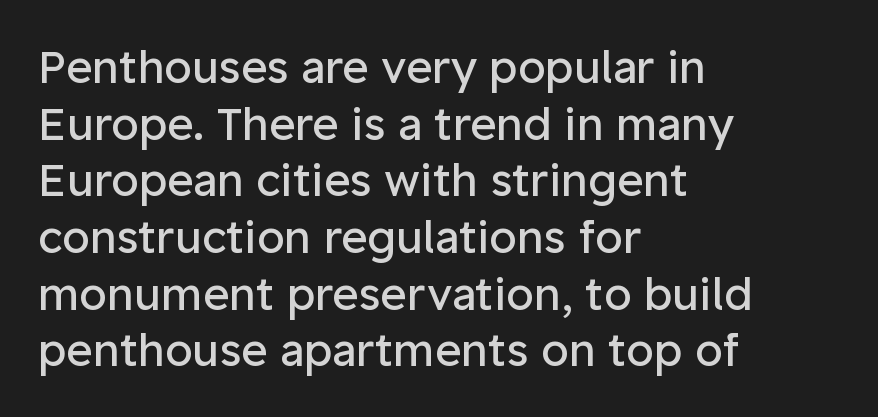
{"serif": "no", "italic": "no", "bold": "no", "weight": "regular", "width": "normal", "stroke_contrast": "low", "x_height": "medium", "monospaced": "no", "underline": "no", "align": "left", "line_spacing": "normal", "line_spacing_ratio": 1.26, "letter_spacing": "normal", "letter_spacing_em": 0.0, "glyph_px": 45}
